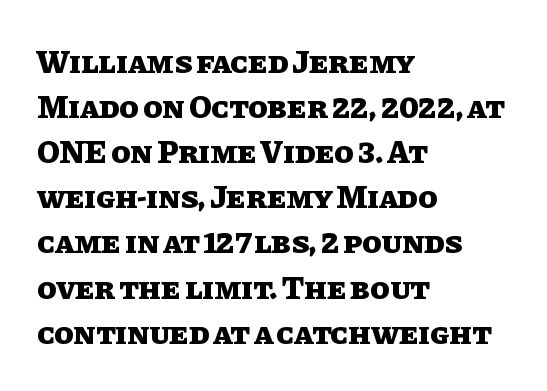
The image shows 32 px heavy type, upright; set left-aligned, normal line spacing (1.41x), normal letter spacing, not underlined; low stroke contrast and a large x-height.
